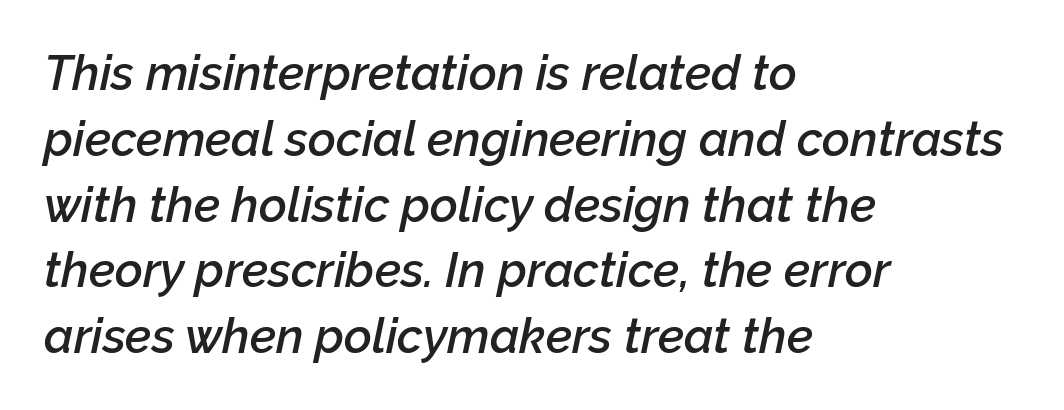
Q: Is the text bold? A: Semi-bold.
Q: Is the text italic (slanted)? A: Yes, it leans right by about 12 degrees.
Q: Is the text underlined? A: No.
Q: How is the paragraph aligned? A: Left-aligned.
Q: Is the spacing between letters normal or unusually wide? A: Normal.
Q: Is the spacing between lines tight, normal or loose? A: Normal.
Q: Width (condensed, normal, or wide)? A: Normal.
Q: Stroke contrast? A: Low.
Q: x-height? A: Medium.
Q: Monospaced? A: No.
